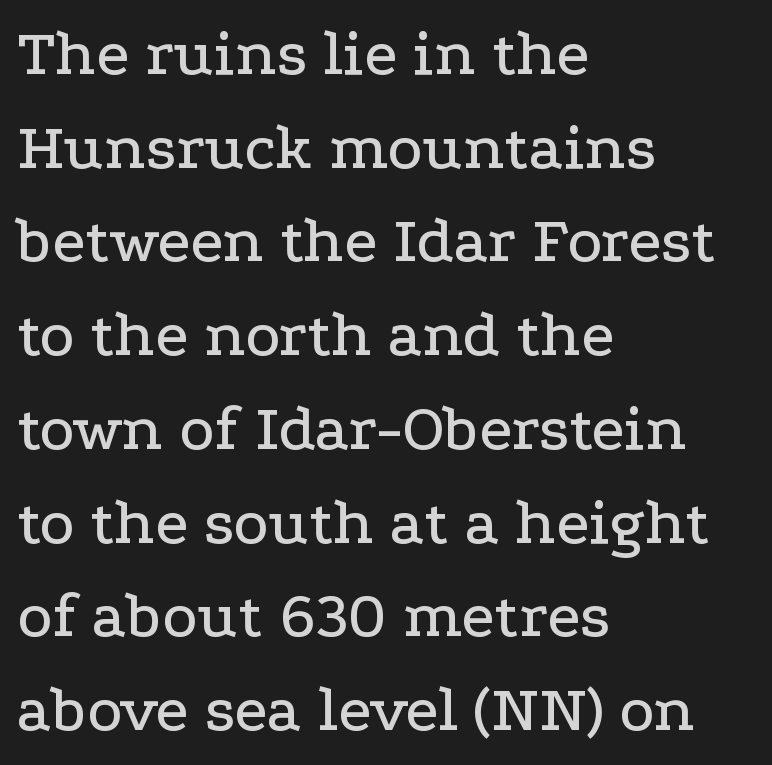
Plain, unruled lines of type. A student would call this left alignment; a typographer would say flush left, rag right. The characters display serif detailing at their extremities. You could call the tracking neutral — neither tight nor loose.
